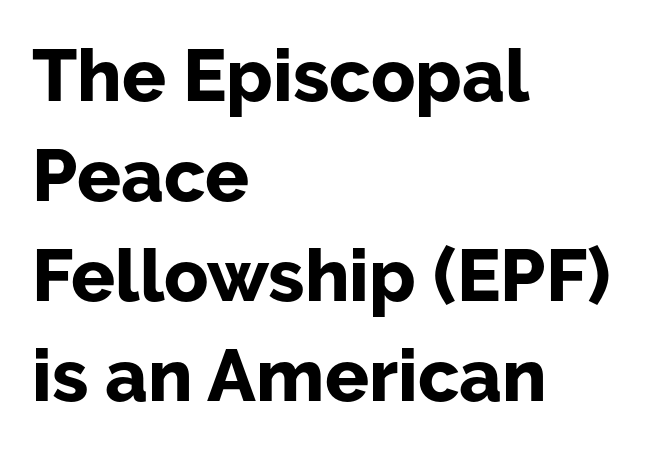
{"serif": "no", "italic": "no", "bold": "yes", "weight": "bold", "width": "normal", "stroke_contrast": "low", "x_height": "medium", "monospaced": "no", "underline": "no", "align": "left", "line_spacing": "normal", "line_spacing_ratio": 1.37, "letter_spacing": "normal", "letter_spacing_em": 0.0, "glyph_px": 73}
